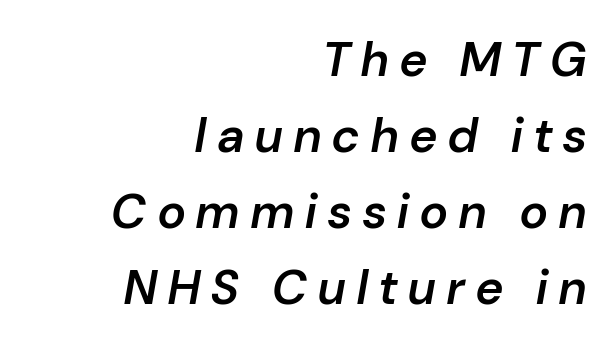
The axis of the letterforms is tilted away from vertical. Horizontal alignment here is rightward, an uncommon choice for prose. The typesetting leans somewhat heavy: a semibold. Just letters on the line, the space beneath them empty.
